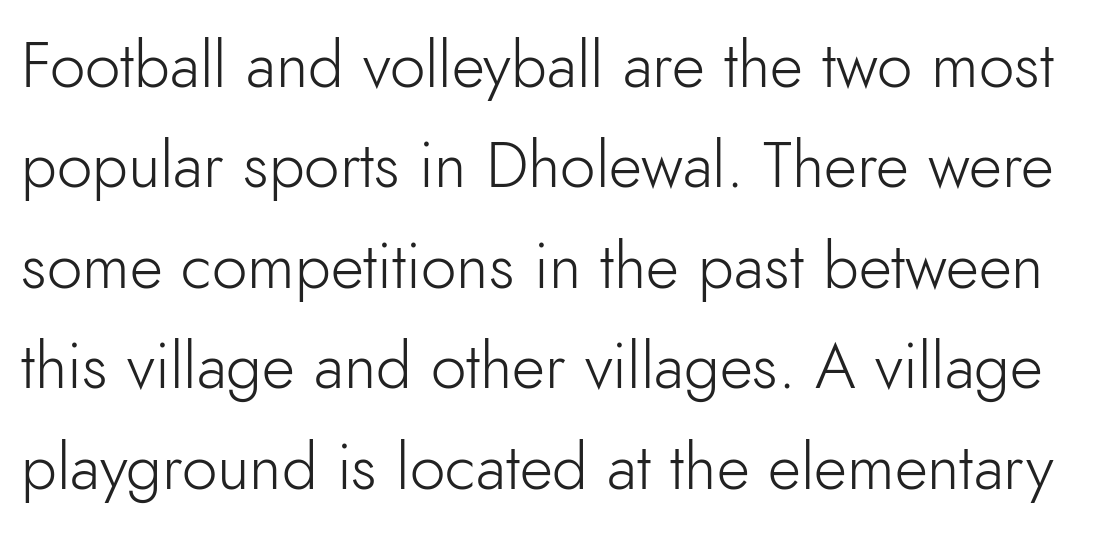
{"serif": "no", "italic": "no", "bold": "no", "weight": "light", "width": "normal", "stroke_contrast": "low", "x_height": "small", "monospaced": "no", "underline": "no", "line_spacing": "normal", "line_spacing_ratio": 1.57, "letter_spacing": "normal", "letter_spacing_em": 0.0, "glyph_px": 64}
